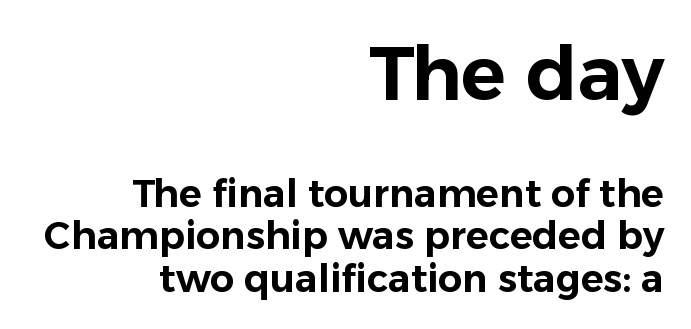
{"serif": "no", "italic": "no", "width": "normal", "stroke_contrast": "low", "x_height": "medium", "monospaced": "no", "underline": "no", "align": "right", "line_spacing": "tight", "line_spacing_ratio": 1.11, "letter_spacing": "normal", "letter_spacing_em": 0.0, "larger_block": "first", "size_ratio": 1.97, "glyph_px": 75}
